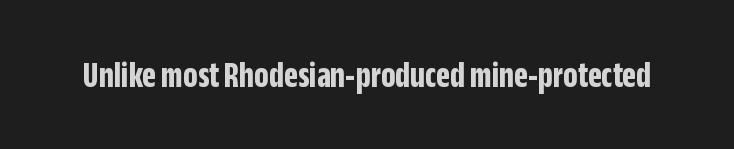
{"serif": "no", "italic": "no", "bold": "yes", "weight": "bold", "width": "condensed", "stroke_contrast": "low", "x_height": "large", "monospaced": "no", "underline": "no", "letter_spacing": "normal", "letter_spacing_em": 0.0, "glyph_px": 36}
